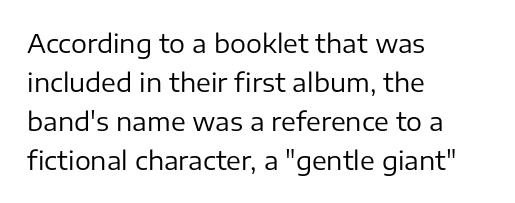
{"italic": "no", "bold": "no", "underline": "no", "align": "left", "line_spacing": "normal", "line_spacing_ratio": 1.56, "letter_spacing": "normal", "letter_spacing_em": 0.0, "glyph_px": 25}
